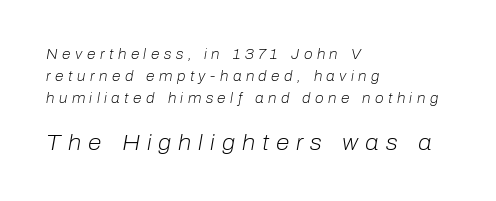
{"italic": "yes", "lean": "right", "slant_degrees": 10, "bold": "no", "underline": "no", "align": "left", "line_spacing": "normal", "line_spacing_ratio": 1.57, "letter_spacing": "wide", "letter_spacing_em": 0.32, "larger_block": "second", "size_ratio": 1.57, "glyph_px": 22}
